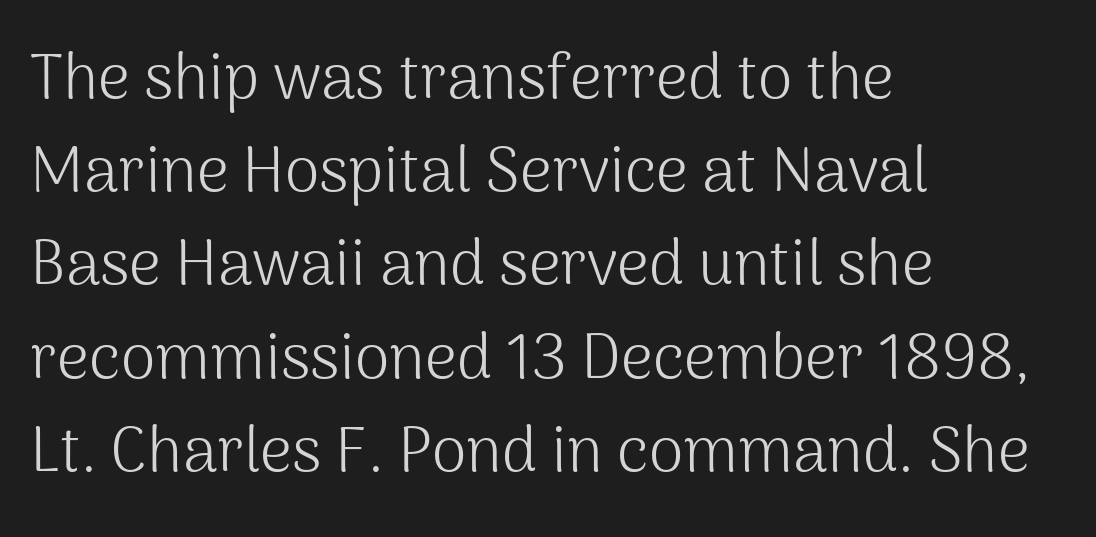
{"serif": "no", "italic": "no", "bold": "no", "weight": "light", "width": "normal", "stroke_contrast": "medium", "x_height": "medium", "monospaced": "no", "underline": "no", "align": "left", "line_spacing": "normal", "line_spacing_ratio": 1.48, "letter_spacing": "normal", "letter_spacing_em": 0.0, "glyph_px": 63}
